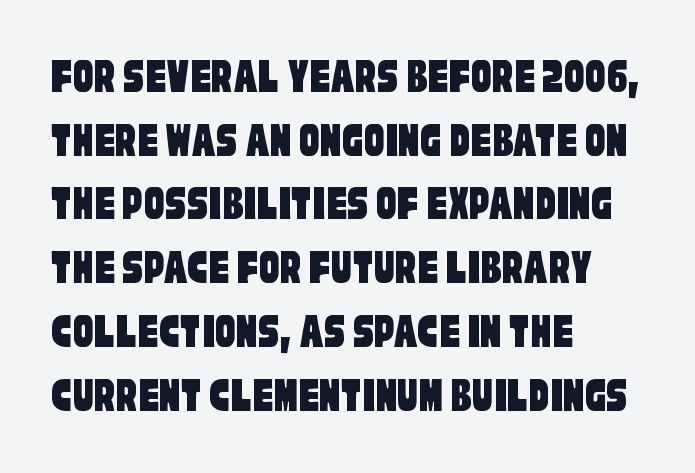
This rendering leaves character spacing at its baseline value. Varying glyph widths throughout — classic text-font behaviour. In terms of letterform style, serifs are entirely absent. Honestly, the row spacing looks completely unremarkable. Alignment: flush left.
